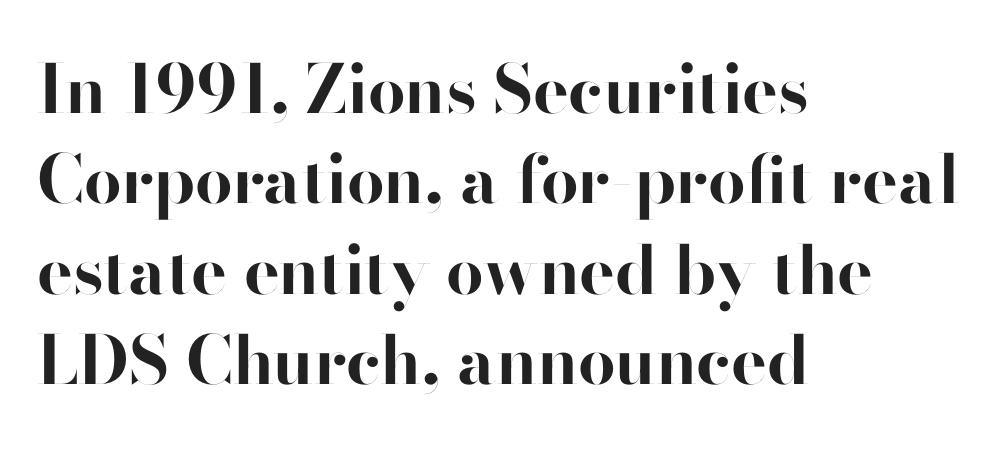
The font family rendered here belongs to the sans-serif group. Characters remain perfectly vertical along every line. You could not count columns in this text — the font is proportionally spaced. Notice how descenders clear the ascenders below comfortably — that's standard leading. The letterforms sit shoulder to shoulder at normal distance. The typesetting leans heavy: a genuine bold.
